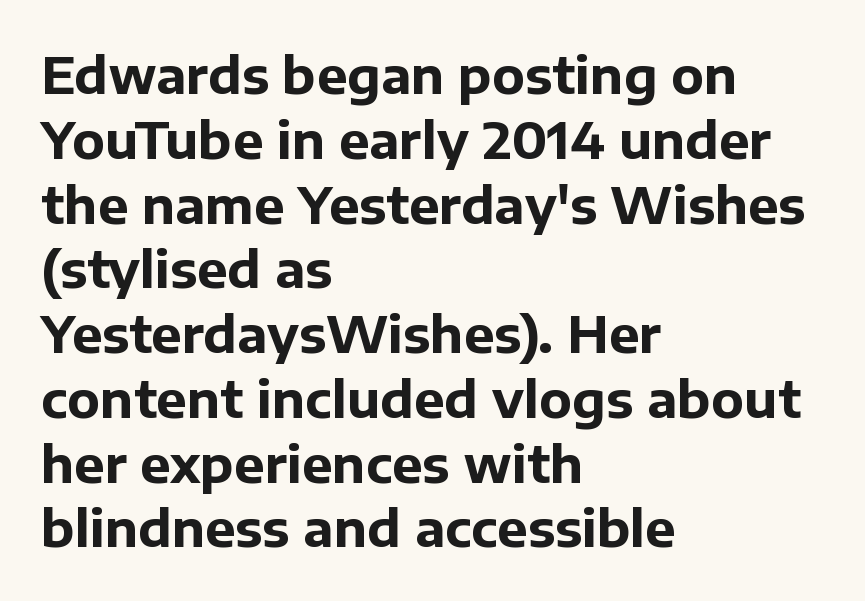
Q: Is the text bold? A: Yes.
Q: Is the text italic (slanted)? A: No, it is upright.
Q: Is the typeface a serif or a sans-serif typeface? A: Sans-serif.
Q: Is the text underlined? A: No.
Q: How is the paragraph aligned? A: Left-aligned.
Q: Is the spacing between letters normal or unusually wide? A: Normal.
Q: Is the spacing between lines tight, normal or loose? A: Normal.
Q: Width (condensed, normal, or wide)? A: Normal.
Q: Stroke contrast? A: Low.
Q: x-height? A: Medium.
Q: Monospaced? A: No.
